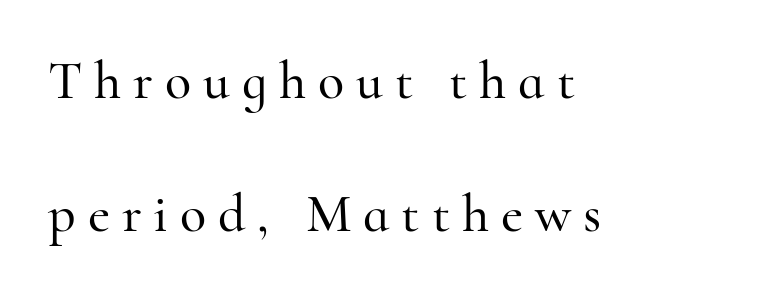
The typography opts for an upright posture over an oblique one. Observe the wide spacing: letters keep a clear distance from each other. Horizontal bands of white between lines are thick stripes. The passage shown is typed in a proportional face where columns would drift. Serifs: yes, visible at the terminals of the letterforms. A bare baseline throughout the passage.
